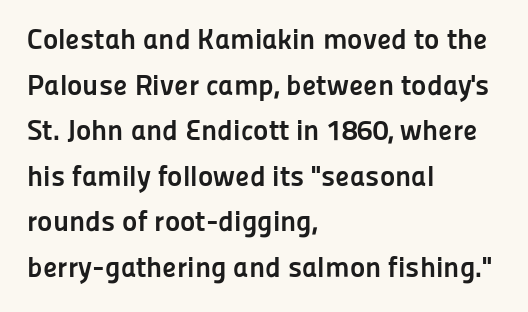
Varying glyph widths throughout — classic text-font behaviour. Where is the straight margin? On the left. As a designer I'd log this as weight 700, bold. Underlining? Definitely not there. The characters display no serif detailing; their extremities are plain. Designer's note — italics off, roman on.
